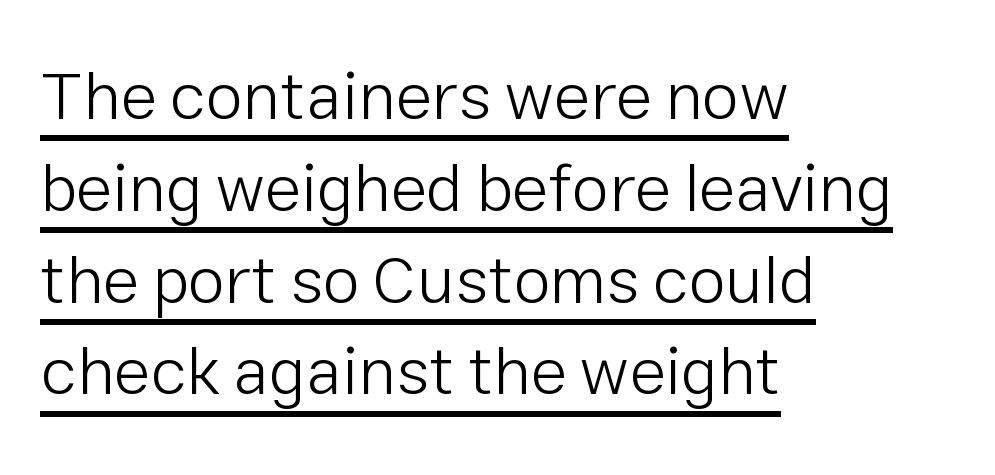
The words here are underlined. The designer went with a sans here, leaving each stem footless. Unbolded letterforms with no extra heft. Posture: vertical. Do the characters align in a grid? No, the font is proportional.
